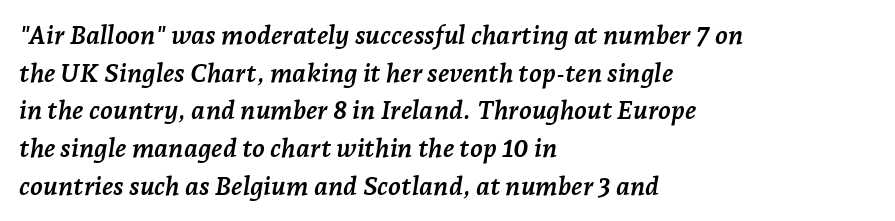
The face used here is rendered with its standard letterfit. There's an unmistakable incline to the writing here. Each new line begins a customary step beneath the previous one. Its strokes are broad and dark, the hallmark of bold type. Line beginnings align vertically; line endings do not. This rendering features lettering with no underline.
